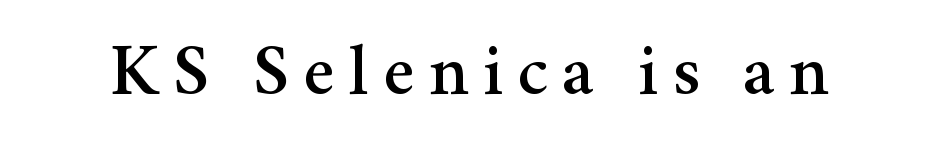
The image shows 73 px serif type, upright; set not underlined; medium stroke contrast and a medium x-height.
